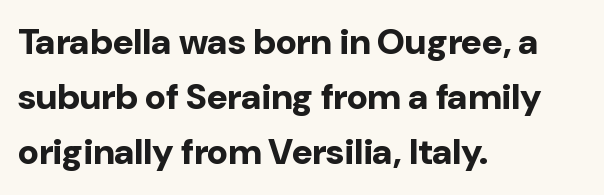
The type sits square on the baseline with zero lean. Does the leading feel generous? No, just average. Typesetter's note: full bold, strokes at maximum text heaviness. Note: no serifs on the glyphs.
